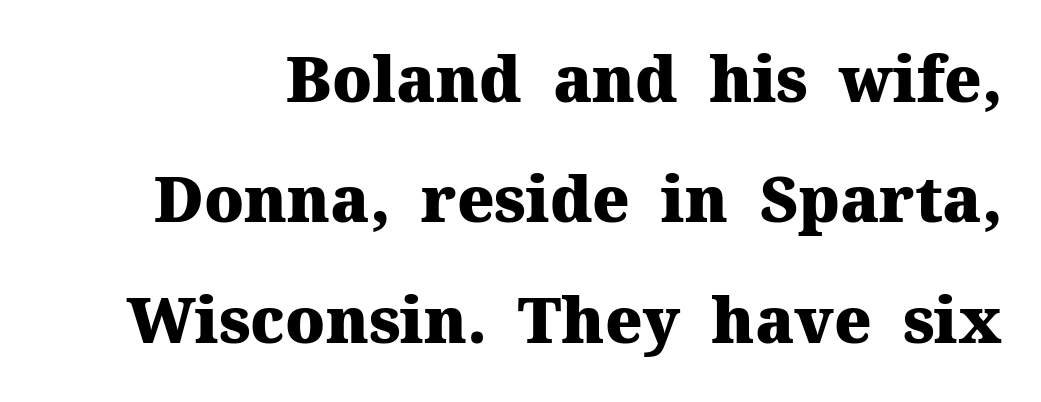
Q: Is the text bold? A: Yes.
Q: Is the text italic (slanted)? A: No, it is upright.
Q: Is the typeface a serif or a sans-serif typeface? A: Serif.
Q: Is the text underlined? A: No.
Q: Is the spacing between letters normal or unusually wide? A: Normal.
Q: Is the spacing between lines tight, normal or loose? A: Loose.
Q: Width (condensed, normal, or wide)? A: Normal.
Q: Stroke contrast? A: Medium.
Q: x-height? A: Medium.
Q: Monospaced? A: No.
